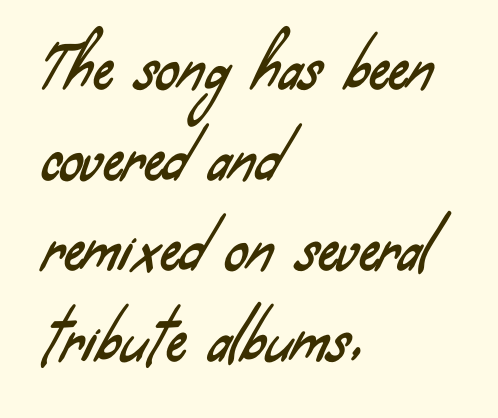
{"serif": "no", "width": "condensed", "stroke_contrast": "low", "x_height": "small", "monospaced": "no", "underline": "no", "align": "left", "line_spacing": "normal", "line_spacing_ratio": 1.59, "letter_spacing": "normal", "letter_spacing_em": 0.0, "glyph_px": 57}
